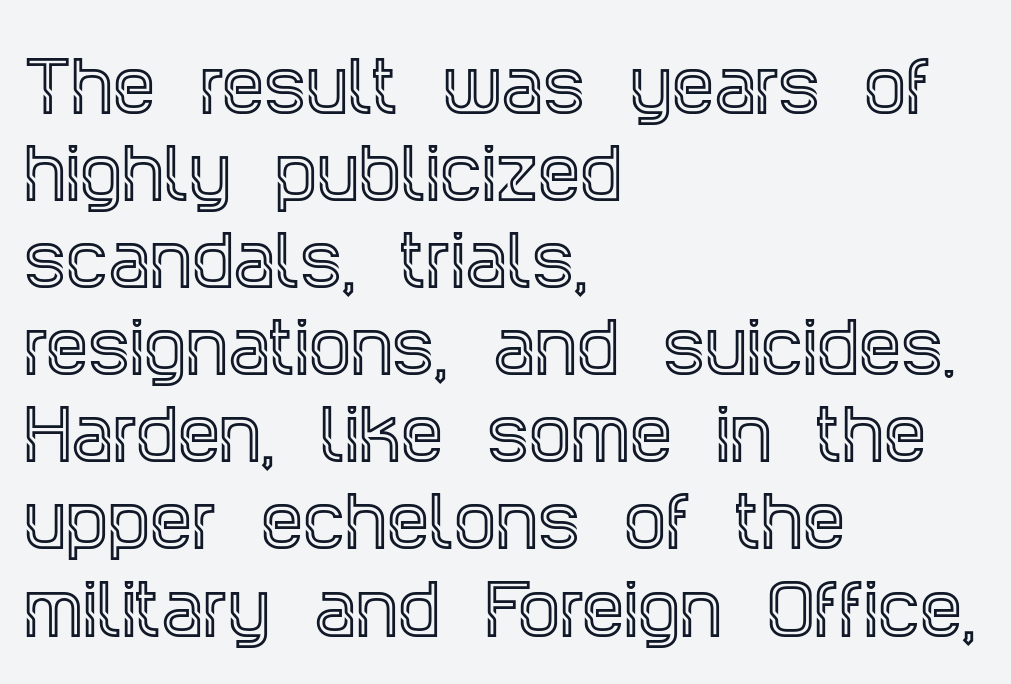
These lines stack with their left ends in a neat column. The axis of the letterforms is exactly vertical. Honestly, the letter spacing is just normal — you wouldn't notice it. Honestly, the row spacing looks completely unremarkable. Is this a fixed-width face? No — the glyphs have proportional, varying widths. This rendering employs a face with finishing strokes, i.e., a serif.
